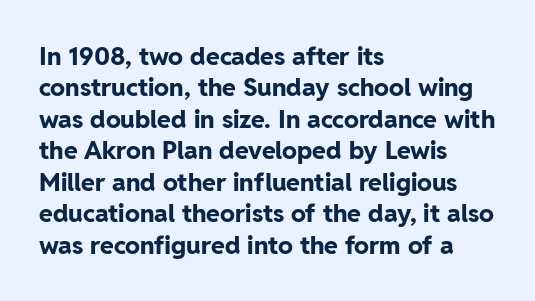
The image shows 25 px bold type, upright; set left-aligned, normal line spacing (1.26x), normal letter spacing, not underlined.
